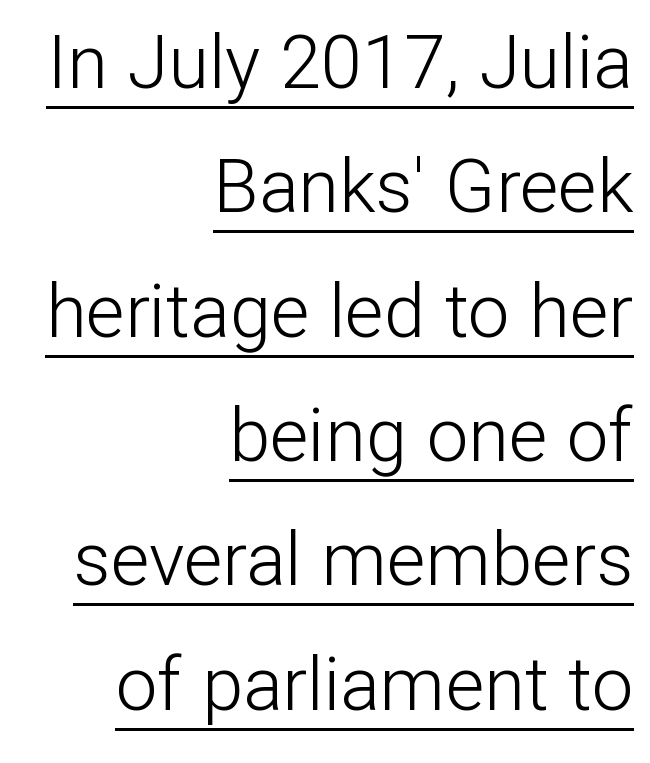
The image shows 74 px light sans-serif type, upright; set right-aligned, normal line spacing (1.68x), normal letter spacing, underlined; low stroke contrast and a medium x-height.
